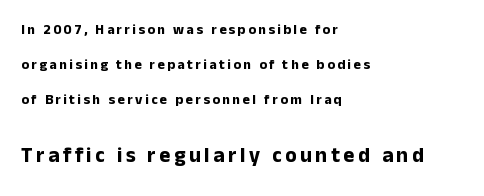
The image shows 21 px bold type, upright; set left-aligned, loose line spacing (2.5x), not underlined; the second (bottom) block is 1.5x larger.
